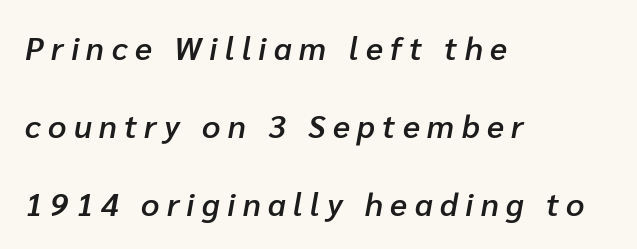
The image shows 32 px semibold type, italic (leaning right); set left-aligned, loose line spacing (2.43x), unusually wide letter spacing (+0.23 em), not underlined; low stroke contrast and a medium x-height.
